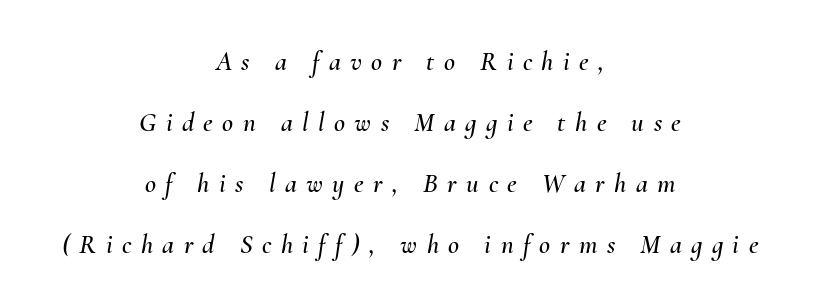
The image shows 27 px text type, italic (leaning right); set centered, loose line spacing (2.26x), unusually wide letter spacing (+0.35 em), not underlined.
